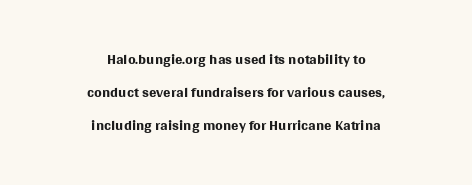
The image shows 22 px text type, upright; set centered, normal line spacing (1.51x), normal letter spacing, not underlined.
